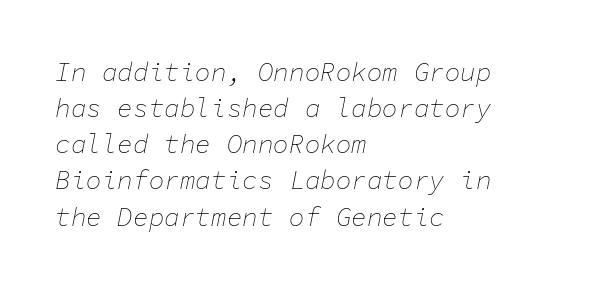
The image shows 26 px text type, italic (leaning right); set left-aligned, normal line spacing (1.39x), normal letter spacing, not underlined.
